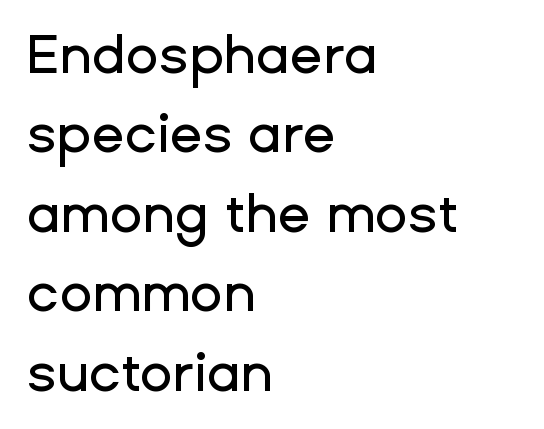
The image shows 54 px sans-serif type, upright; set left-aligned, normal line spacing (1.47x), normal letter spacing, not underlined; low stroke contrast and a medium x-height.
